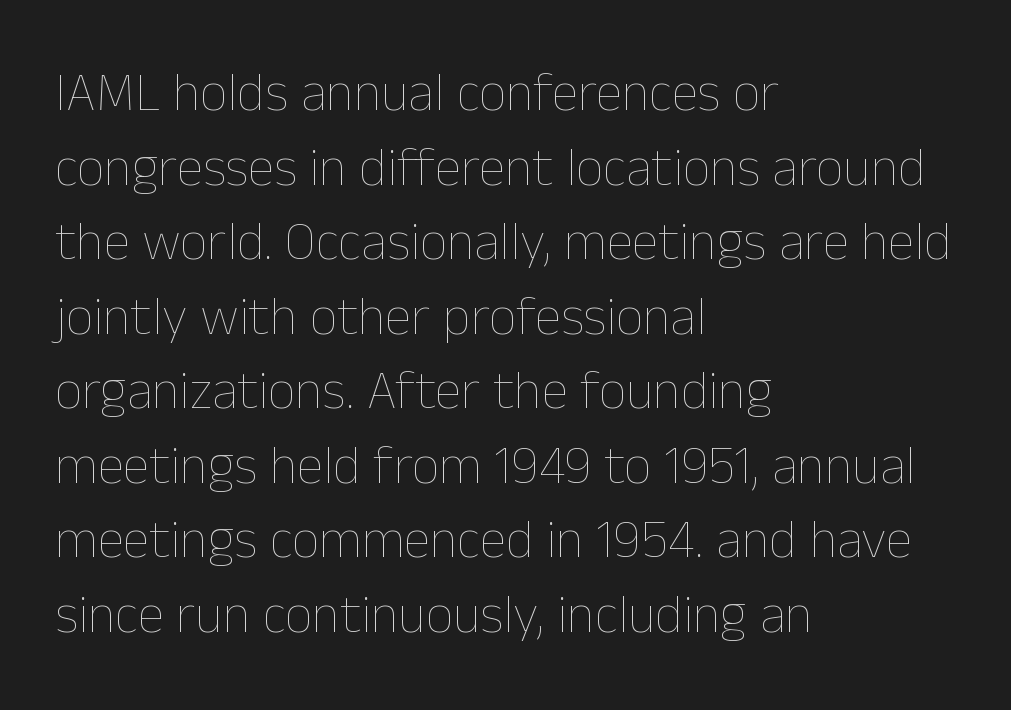
Descenders hang freely into open space. Nobody touched the tracking dial on this one. The letters stand upright; this is a roman face. Each letter keeps its own natural width here, so spacing adapts to shape. All the whitespace from short lines collects on the right. Nothing heavy about these letters — not bold at all.
